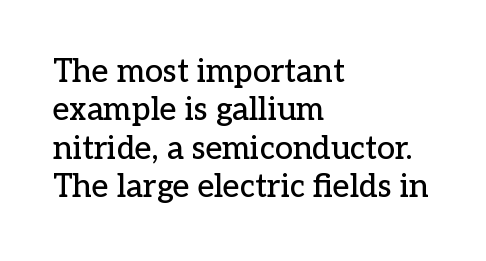
The image shows 32 px serif type, upright; set left-aligned, line spacing 1.2x, normal letter spacing, not underlined; low stroke contrast and a medium x-height.
